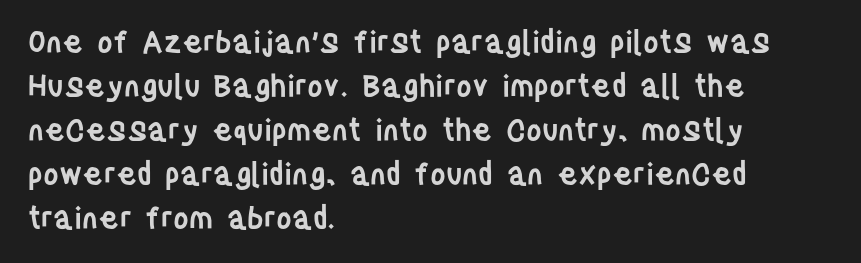
Q: Is the text bold? A: Semi-bold.
Q: Is the text italic (slanted)? A: No, it is upright.
Q: Is the typeface a serif or a sans-serif typeface? A: Sans-serif.
Q: Is the text underlined? A: No.
Q: How is the paragraph aligned? A: Left-aligned.
Q: Is the spacing between letters normal or unusually wide? A: Normal.
Q: Is the spacing between lines tight, normal or loose? A: Normal.
Q: Width (condensed, normal, or wide)? A: Condensed.
Q: Stroke contrast? A: Low.
Q: x-height? A: Large.
Q: Monospaced? A: No.
